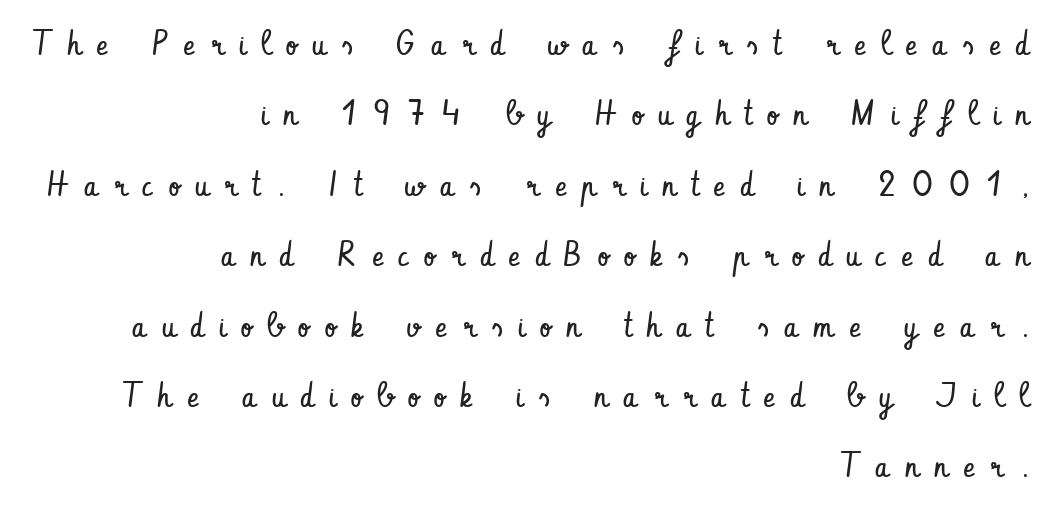
The image shows 34 px regular-weight, condensed sans-serif type, upright; set right-aligned, loose line spacing (2.07x), unusually wide letter spacing (+0.46 em), not underlined; low stroke contrast and a small x-height.
